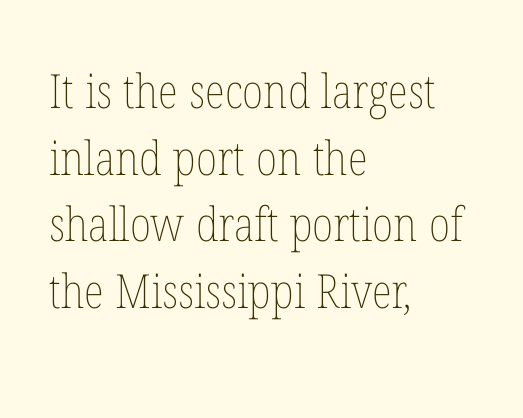
{"italic": "no", "bold": "no", "weight": "thin", "width": "condensed", "stroke_contrast": "low", "x_height": "medium", "monospaced": "no", "underline": "no", "align": "left", "line_spacing": "normal", "line_spacing_ratio": 1.42, "letter_spacing": "normal", "letter_spacing_em": 0.0, "glyph_px": 47}
